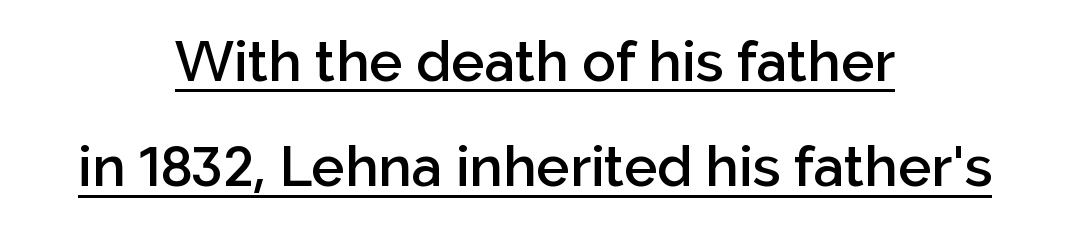
{"serif": "no", "italic": "no", "bold": "semi", "weight": "semibold", "width": "normal", "stroke_contrast": "low", "x_height": "medium", "monospaced": "no", "underline": "yes", "align": "center", "line_spacing_ratio": 1.88, "letter_spacing": "normal", "letter_spacing_em": 0.0, "glyph_px": 56}
